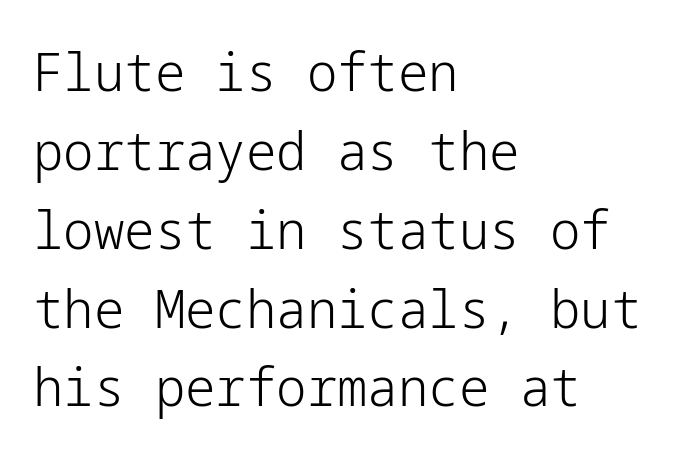
Q: Is the text bold? A: No.
Q: Is the text italic (slanted)? A: No, it is upright.
Q: Is the typeface a serif or a sans-serif typeface? A: Sans-serif.
Q: Is the text underlined? A: No.
Q: How is the paragraph aligned? A: Left-aligned.
Q: Is the spacing between letters normal or unusually wide? A: Normal.
Q: Is the spacing between lines tight, normal or loose? A: Normal.
Q: Width (condensed, normal, or wide)? A: Normal.
Q: Stroke contrast? A: Low.
Q: x-height? A: Medium.
